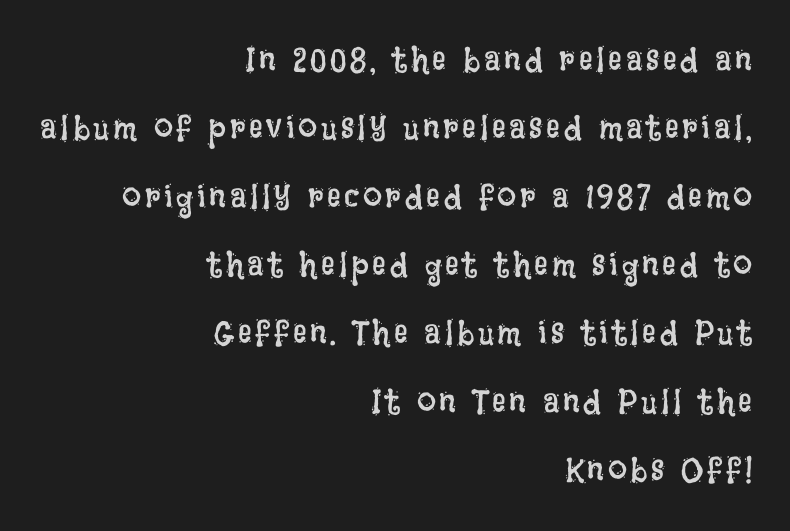
Q: Is the text bold? A: No.
Q: Is the text italic (slanted)? A: No, it is upright.
Q: Is the text underlined? A: No.
Q: How is the paragraph aligned? A: Right-aligned.
Q: Is the spacing between lines tight, normal or loose? A: Loose.
Q: Width (condensed, normal, or wide)? A: Condensed.
Q: Stroke contrast? A: Low.
Q: x-height? A: Large.
Q: Monospaced? A: No.
